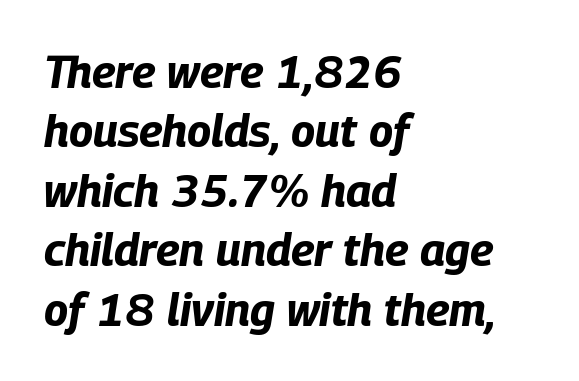
{"italic": "yes", "lean": "right", "slant_degrees": 9, "bold": "yes", "weight": "bold", "width": "condensed", "stroke_contrast": "low", "x_height": "large", "monospaced": "no", "underline": "no", "align": "left", "line_spacing": "normal", "line_spacing_ratio": 1.32, "letter_spacing": "normal", "letter_spacing_em": 0.0, "glyph_px": 45}
